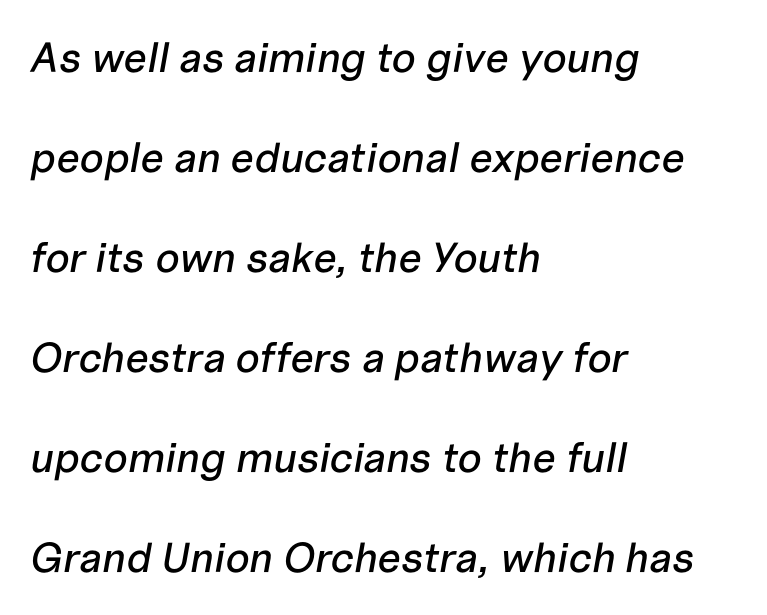
{"italic": "yes", "lean": "right", "slant_degrees": 10, "width": "normal", "stroke_contrast": "low", "x_height": "medium", "monospaced": "no", "underline": "no", "align": "left", "line_spacing": "loose", "line_spacing_ratio": 2.38, "letter_spacing": "normal", "letter_spacing_em": 0.0, "glyph_px": 42}
